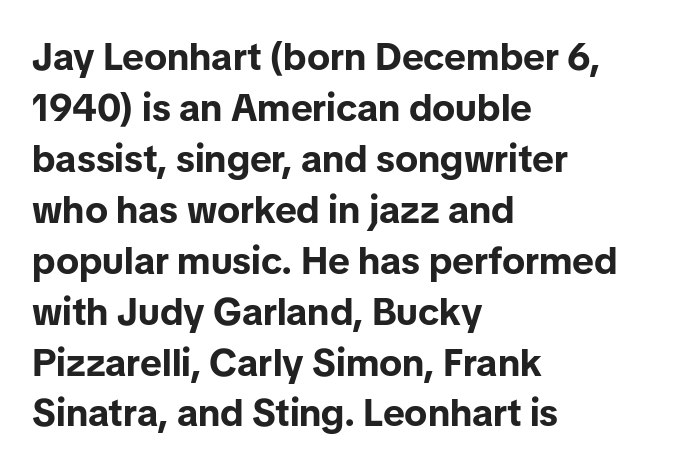
Q: Is the text bold? A: Yes.
Q: Is the text italic (slanted)? A: No, it is upright.
Q: Is the typeface a serif or a sans-serif typeface? A: Sans-serif.
Q: Is the text underlined? A: No.
Q: How is the paragraph aligned? A: Left-aligned.
Q: Is the spacing between letters normal or unusually wide? A: Normal.
Q: Is the spacing between lines tight, normal or loose? A: Normal.
Q: Width (condensed, normal, or wide)? A: Normal.
Q: Stroke contrast? A: Low.
Q: x-height? A: Medium.
Q: Monospaced? A: No.
